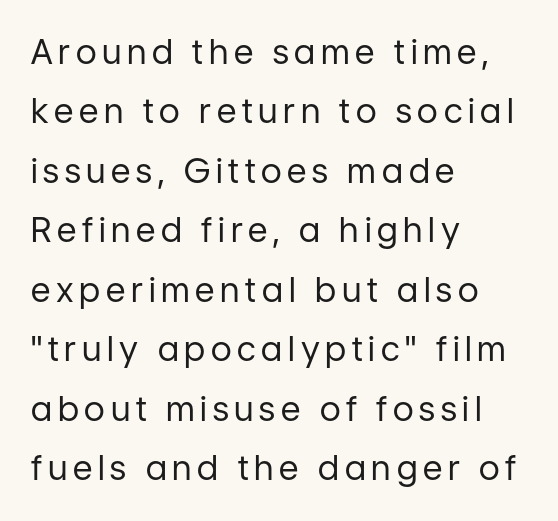
The image shows 34 px regular-weight sans-serif type, upright; set left-aligned, line spacing 1.75x, not underlined; low stroke contrast and a medium x-height.
